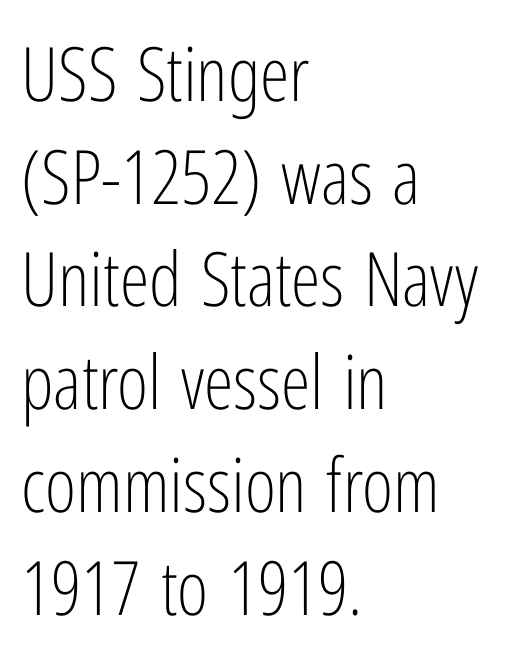
{"serif": "no", "italic": "no", "bold": "no", "weight": "light", "width": "condensed", "stroke_contrast": "low", "x_height": "medium", "monospaced": "no", "underline": "no", "align": "left", "line_spacing": "normal", "line_spacing_ratio": 1.37, "letter_spacing": "normal", "letter_spacing_em": 0.0, "glyph_px": 75}
